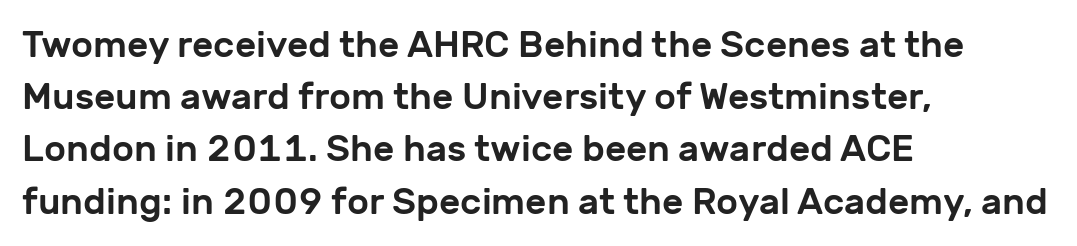
The image shows 37 px sans-serif type, upright; set left-aligned, normal line spacing (1.41x), normal letter spacing, not underlined; low stroke contrast and a medium x-height.
